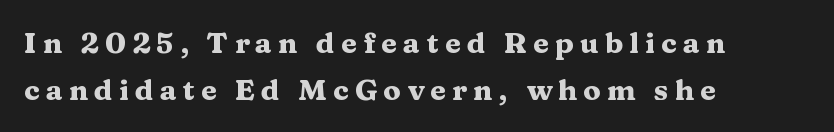
Q: Is the text bold? A: Yes.
Q: Is the text italic (slanted)? A: No, it is upright.
Q: Is the typeface a serif or a sans-serif typeface? A: Serif.
Q: Is the text underlined? A: No.
Q: How is the paragraph aligned? A: Left-aligned.
Q: Is the spacing between letters normal or unusually wide? A: Unusually wide.
Q: Is the spacing between lines tight, normal or loose? A: Normal.
Q: Width (condensed, normal, or wide)? A: Wide.
Q: Stroke contrast? A: Medium.
Q: x-height? A: Medium.
Q: Monospaced? A: No.
